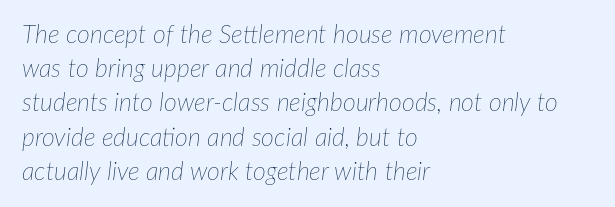
The image shows 25 px text type, italic (leaning right); set left-aligned, normal line spacing (1.37x), normal letter spacing, not underlined.
